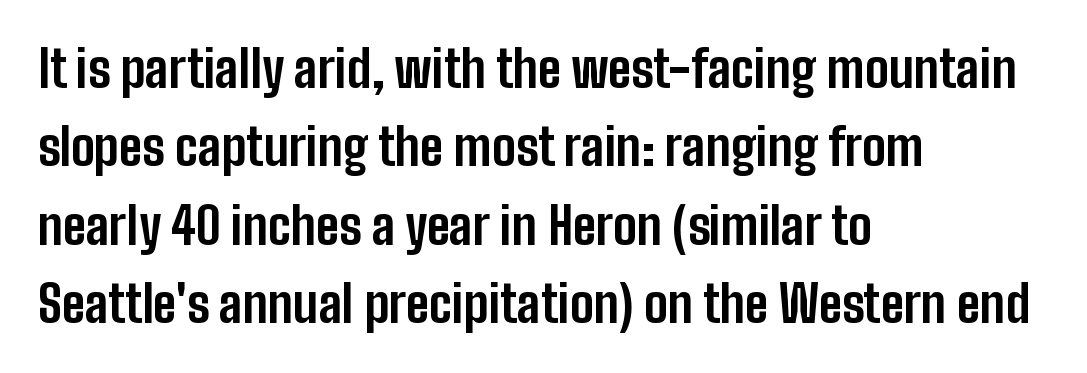
{"serif": "no", "italic": "no", "bold": "yes", "weight": "bold", "width": "condensed", "stroke_contrast": "low", "x_height": "medium", "monospaced": "no", "underline": "no", "align": "left", "line_spacing": "normal", "line_spacing_ratio": 1.57, "letter_spacing": "normal", "letter_spacing_em": 0.0, "glyph_px": 50}
